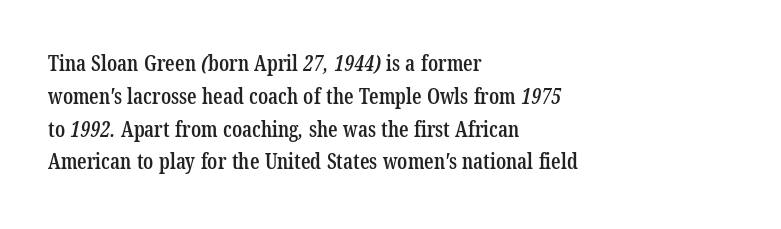
Q: Is the text bold? A: Semi-bold.
Q: Is the text underlined? A: No.
Q: How is the paragraph aligned? A: Left-aligned.
Q: Is the spacing between letters normal or unusually wide? A: Normal.
Q: Is the spacing between lines tight, normal or loose? A: Normal.
